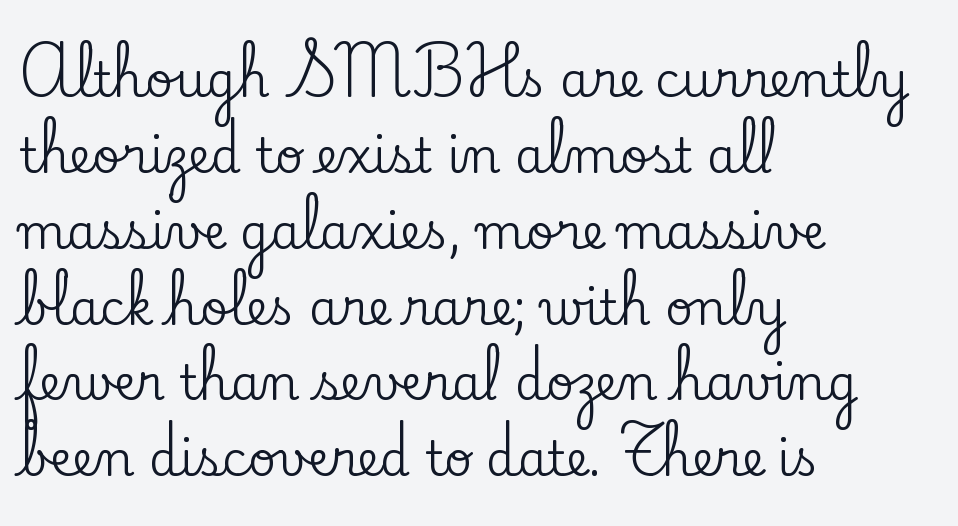
Q: Is the text italic (slanted)? A: No, it is upright.
Q: Is the typeface a serif or a sans-serif typeface? A: Serif.
Q: Is the text underlined? A: No.
Q: How is the paragraph aligned? A: Left-aligned.
Q: Is the spacing between letters normal or unusually wide? A: Normal.
Q: Is the spacing between lines tight, normal or loose? A: Normal.
Q: Width (condensed, normal, or wide)? A: Normal.
Q: Stroke contrast? A: Low.
Q: x-height? A: Small.
Q: Monospaced? A: No.
